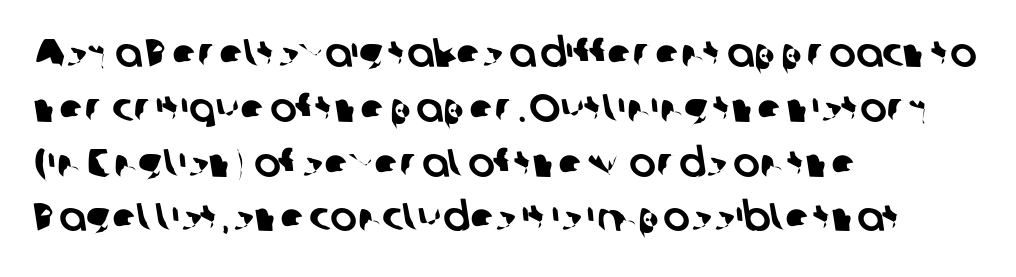
The image shows 40 px sans-serif type; set left-aligned, normal line spacing (1.37x), normal letter spacing, not underlined; low stroke contrast and a medium x-height.
